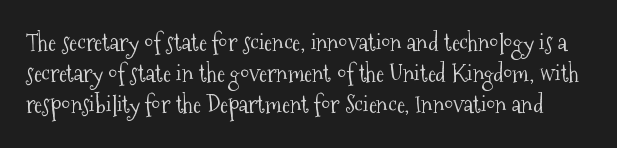
Q: Is the text bold? A: No.
Q: Is the text italic (slanted)? A: No, it is upright.
Q: Is the text underlined? A: No.
Q: Is the spacing between letters normal or unusually wide? A: Normal.
Q: Is the spacing between lines tight, normal or loose? A: Normal.
